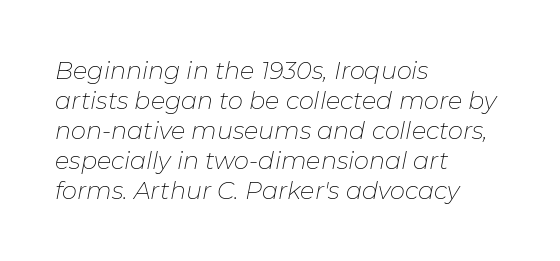
Q: Is the text bold? A: No.
Q: Is the text italic (slanted)? A: Yes, it leans right by about 11 degrees.
Q: Is the text underlined? A: No.
Q: How is the paragraph aligned? A: Left-aligned.
Q: Is the spacing between letters normal or unusually wide? A: Normal.
Q: Is the spacing between lines tight, normal or loose? A: Normal.
